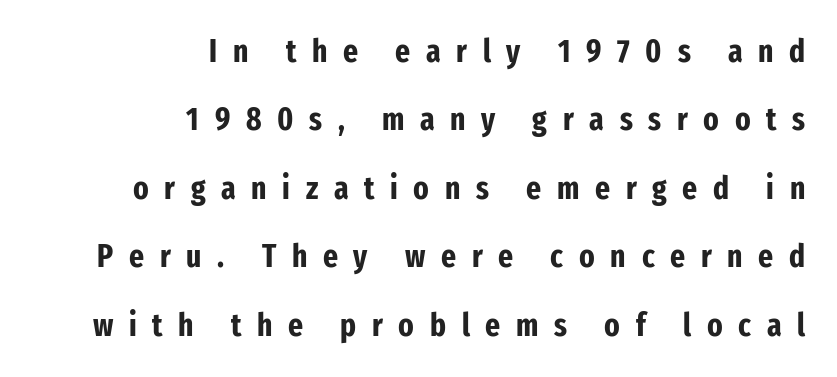
{"serif": "no", "italic": "no", "bold": "yes", "weight": "bold", "width": "condensed", "stroke_contrast": "low", "x_height": "medium", "monospaced": "no", "underline": "no", "align": "right", "line_spacing": "loose", "line_spacing_ratio": 2.14, "letter_spacing": "wide", "letter_spacing_em": 0.49, "glyph_px": 32}
